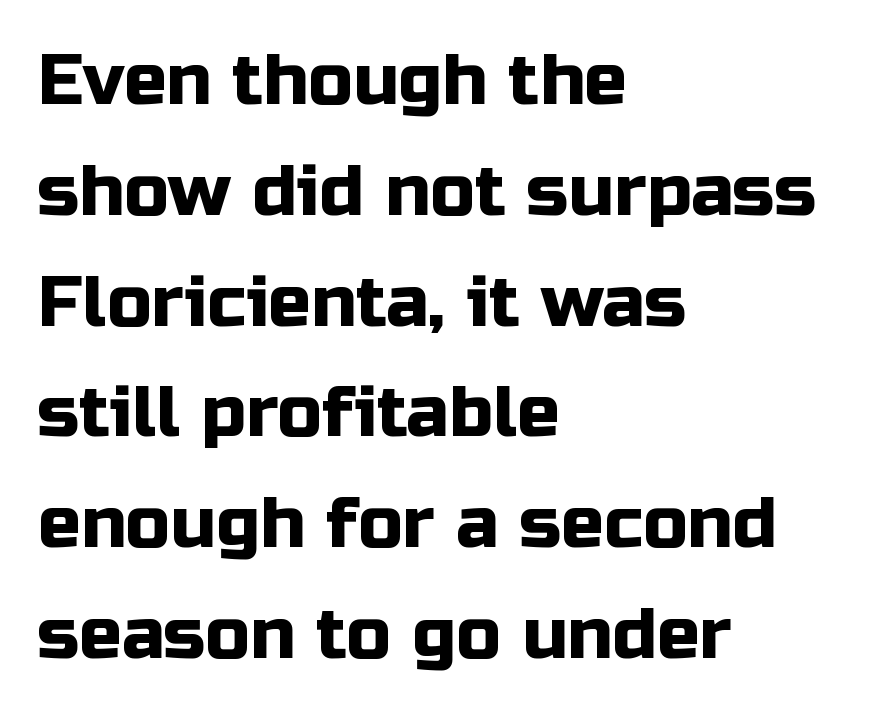
Every stem runs plumb, perpendicular to the baseline. Has an underline been added? It has not. A classic flush-left, rag-right setting is used for this passage. In terms of letterform style, serifs are entirely absent.
